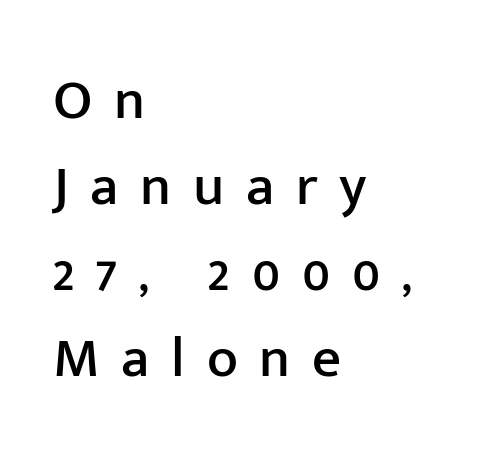
The image shows 57 px sans-serif type, upright; set left-aligned, normal line spacing (1.51x), unusually wide letter spacing (+0.38 em), not underlined; low stroke contrast and a medium x-height.
